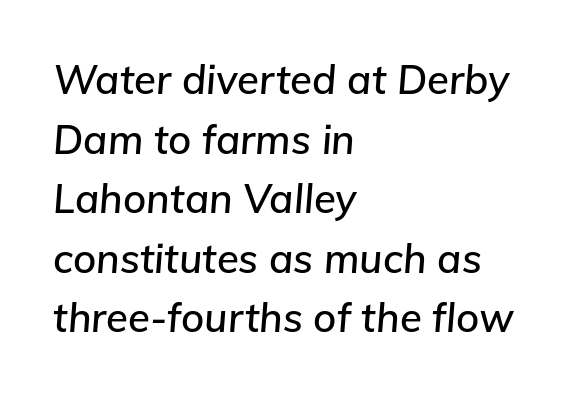
Q: Is the text italic (slanted)? A: Yes, it leans right by about 5 degrees.
Q: Is the text underlined? A: No.
Q: How is the paragraph aligned? A: Left-aligned.
Q: Is the spacing between letters normal or unusually wide? A: Normal.
Q: Is the spacing between lines tight, normal or loose? A: Normal.
Q: Width (condensed, normal, or wide)? A: Normal.
Q: Stroke contrast? A: Low.
Q: x-height? A: Medium.
Q: Monospaced? A: No.
